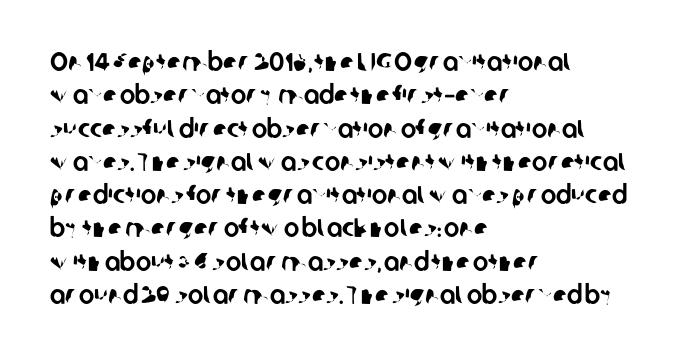
The image shows 26 px text type; set left-aligned, normal line spacing (1.28x), normal letter spacing, not underlined.
